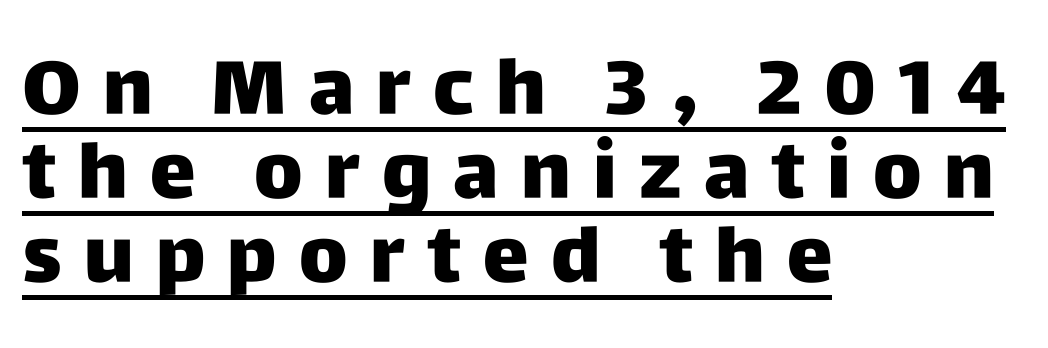
Q: Is the text bold? A: Yes.
Q: Is the text italic (slanted)? A: No, it is upright.
Q: Is the typeface a serif or a sans-serif typeface? A: Sans-serif.
Q: Is the text underlined? A: Yes.
Q: How is the paragraph aligned? A: Left-aligned.
Q: Is the spacing between letters normal or unusually wide? A: Unusually wide.
Q: Is the spacing between lines tight, normal or loose? A: Tight.
Q: Width (condensed, normal, or wide)? A: Normal.
Q: Stroke contrast? A: Low.
Q: x-height? A: Large.
Q: Monospaced? A: No.
